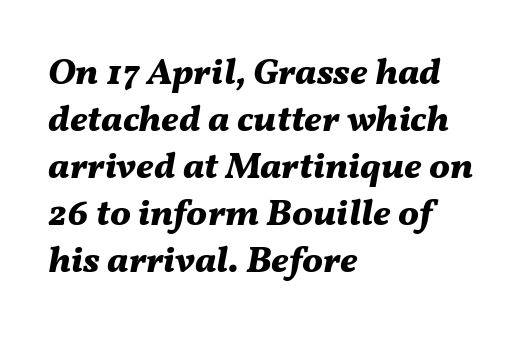
The image shows 37 px bold type, italic (leaning right); set left-aligned, normal line spacing (1.27x), normal letter spacing, not underlined; medium stroke contrast and a medium x-height.
